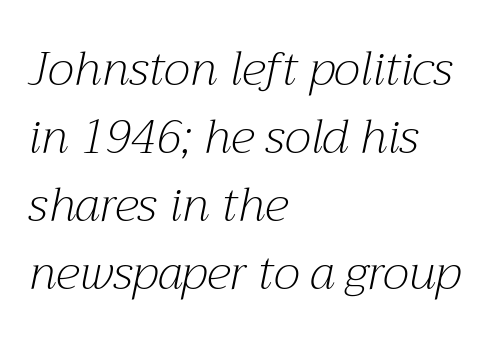
The ragged edge is on the right, which tells us the setting is flush left. The tracking reads as untouched default to a designer's eye. The leading is moderate, giving the passage an even texture. Here the designer chose a conventional face with non-uniform glyph widths.
